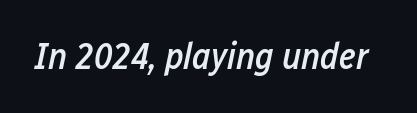
{"italic": "yes", "lean": "right", "slant_degrees": 12, "bold": "semi", "weight": "semibold", "width": "condensed", "stroke_contrast": "low", "x_height": "medium", "monospaced": "no", "underline": "no", "letter_spacing": "normal", "letter_spacing_em": 0.0, "glyph_px": 37}
